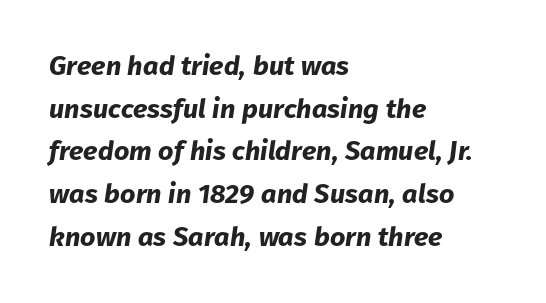
{"italic": "yes", "lean": "right", "slant_degrees": 8, "bold": "yes", "underline": "no", "align": "left", "line_spacing": "normal", "line_spacing_ratio": 1.58, "letter_spacing": "normal", "letter_spacing_em": 0.0, "glyph_px": 27}
